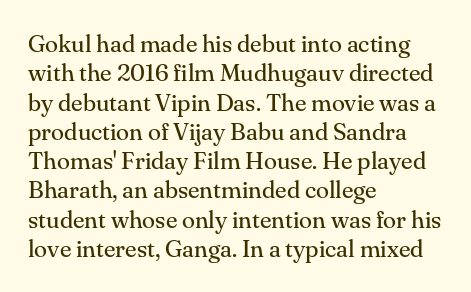
The image shows 24 px text type, upright; set left-aligned, line spacing 1.22x, normal letter spacing, not underlined.
